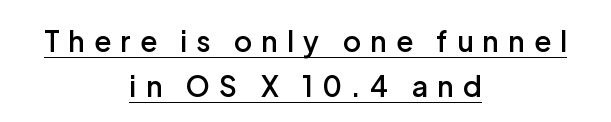
Check where the strokes stop: nothing finishes them off — pure sans. Moderately thickened strokes mark this as semibold type. Spacing verdict: proportional, widths tailored to each character. The passage shown stacks its lines at a standard gap. Someone cranked the tracking dial way up on this one.
